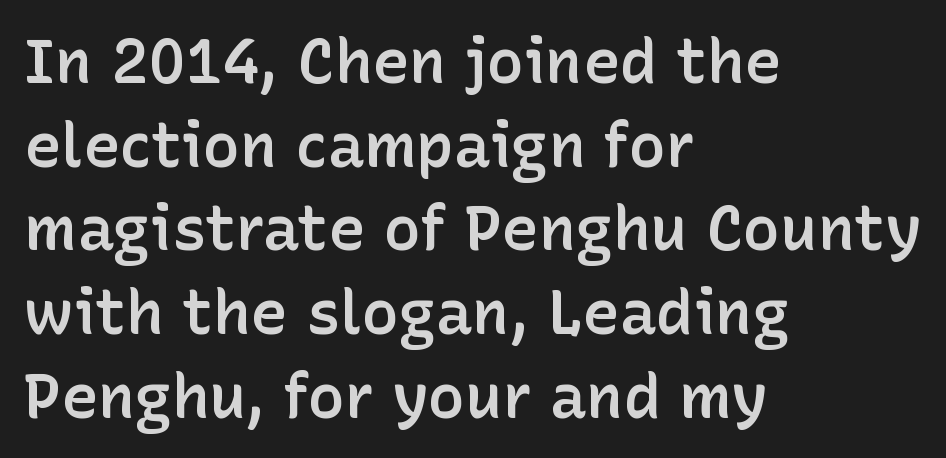
The type sits square on the baseline with zero lean. The paragraph shown leans on its left margin. Notice how descenders clear the ascenders below comfortably — that's standard leading. The tracking reads as untouched default to a designer's eye. The rendering uses natural spacing where letterforms have individual widths. Grotesque or geometric, the face here clearly has no serifs.
